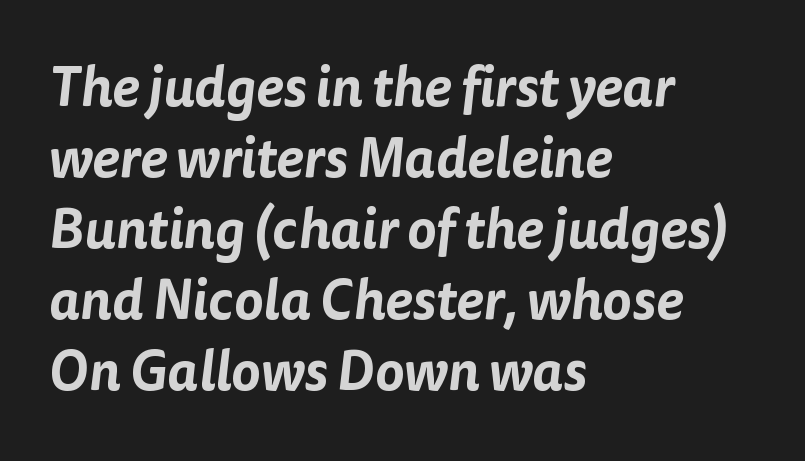
Q: Is the typeface a serif or a sans-serif typeface? A: Sans-serif.
Q: Is the text underlined? A: No.
Q: How is the paragraph aligned? A: Left-aligned.
Q: Is the spacing between letters normal or unusually wide? A: Normal.
Q: Is the spacing between lines tight, normal or loose? A: Normal.
Q: Width (condensed, normal, or wide)? A: Normal.
Q: Stroke contrast? A: Low.
Q: x-height? A: Medium.
Q: Monospaced? A: No.
